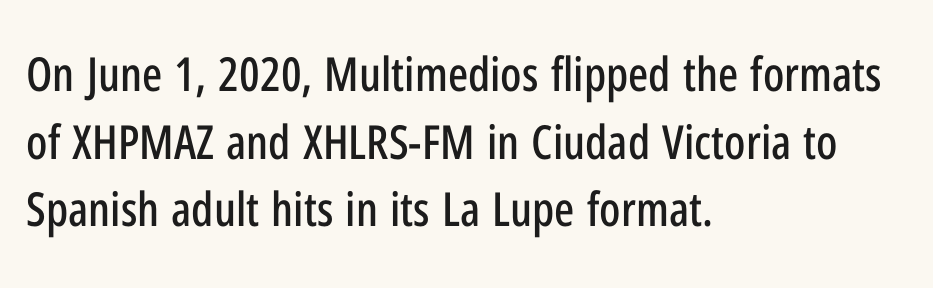
The image shows 47 px condensed sans-serif type, upright; set left-aligned, normal line spacing (1.44x), normal letter spacing, not underlined; low stroke contrast and a medium x-height.
